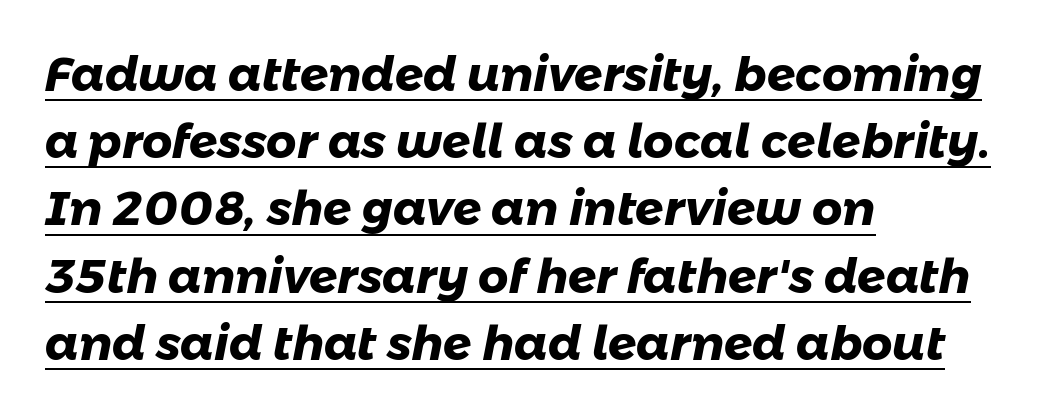
{"serif": "no", "bold": "yes", "weight": "heavy", "width": "normal", "stroke_contrast": "low", "x_height": "medium", "monospaced": "no", "underline": "yes", "align": "left", "line_spacing": "normal", "line_spacing_ratio": 1.43, "letter_spacing": "normal", "letter_spacing_em": 0.0, "glyph_px": 47}
